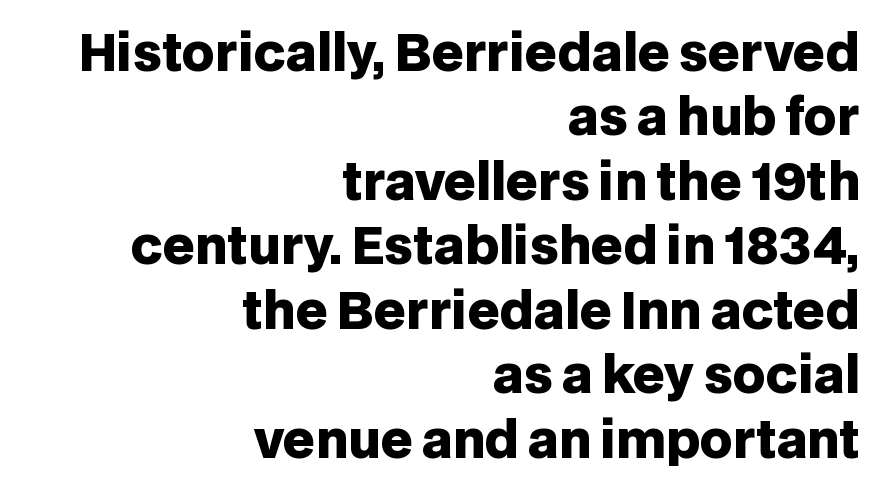
Heft: maximum for text — a bold. The text block is weighted toward the right margin, trailing off unevenly leftward. Varying glyph widths throughout — classic text-font behaviour. The line texture is even and compact thanks to regular tracking. Type without underlining. Vertically, the passage feels balanced, rows spaced as you'd expect.
